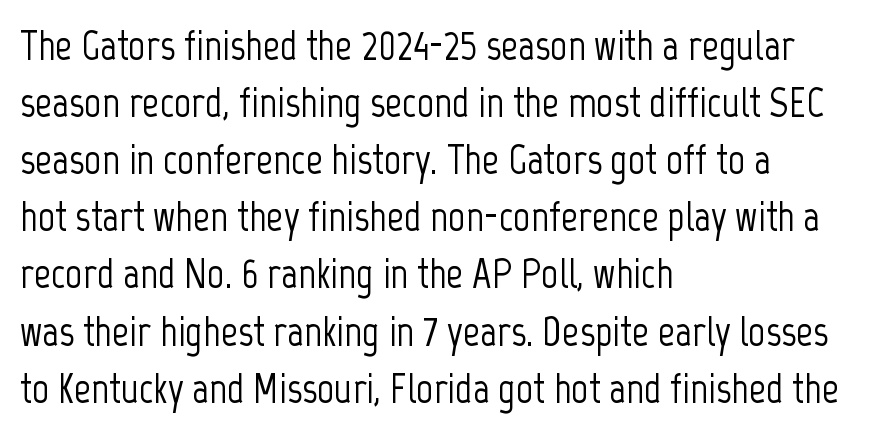
This sample uses a sans-serif face. The rendering uses natural spacing where letterforms have individual widths. Normally led — the rows are evenly, conventionally spaced. In CSS terms this would be text-align: left. What stands out about the letter spacing? Nothing — it is the standard amount. This is roman type, the default non-slanted kind.
